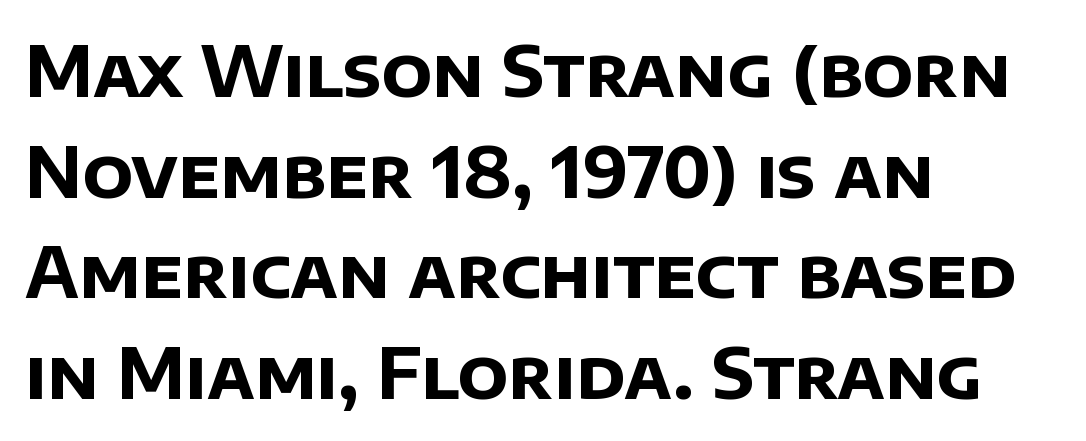
The image shows 69 px bold sans-serif type; set left-aligned, normal line spacing (1.46x), normal letter spacing, not underlined; low stroke contrast and a large x-height.
